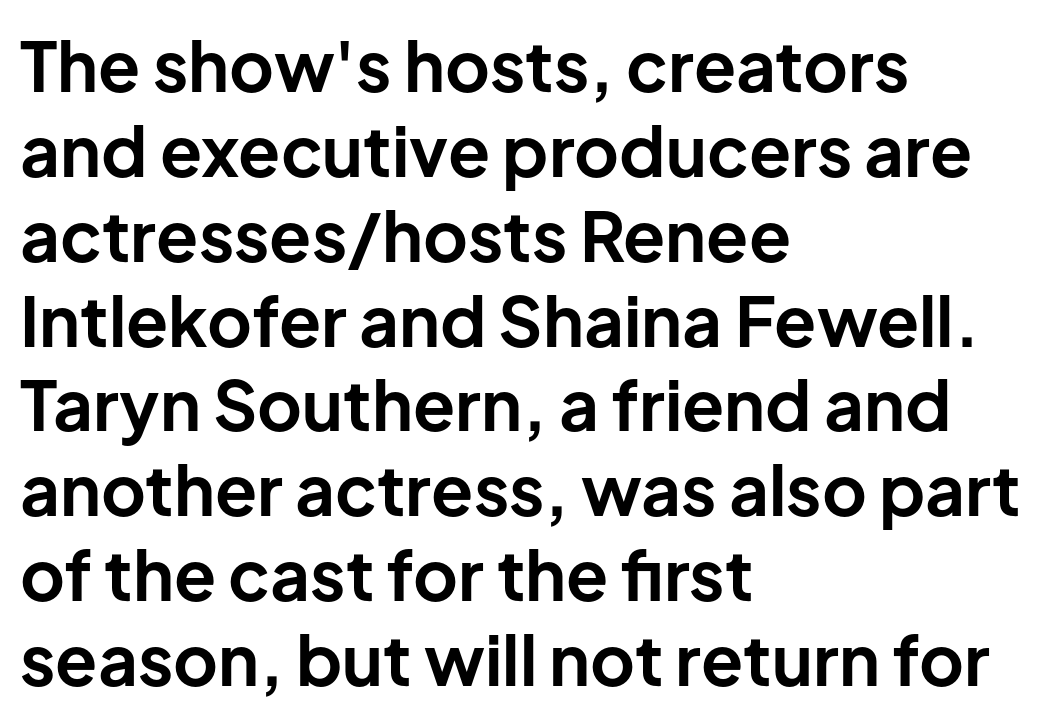
Q: Is the text bold? A: Yes.
Q: Is the text italic (slanted)? A: No, it is upright.
Q: Is the typeface a serif or a sans-serif typeface? A: Sans-serif.
Q: Is the text underlined? A: No.
Q: How is the paragraph aligned? A: Left-aligned.
Q: Is the spacing between letters normal or unusually wide? A: Normal.
Q: Width (condensed, normal, or wide)? A: Normal.
Q: Stroke contrast? A: Low.
Q: x-height? A: Medium.
Q: Monospaced? A: No.
